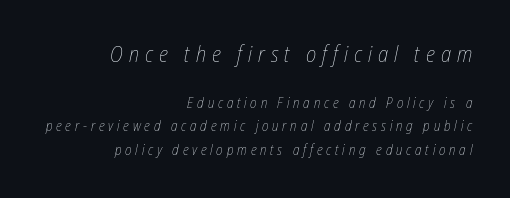
{"italic": "yes", "lean": "right", "slant_degrees": 12, "bold": "no", "underline": "no", "align": "right", "line_spacing": "normal", "line_spacing_ratio": 1.68, "letter_spacing": "wide", "letter_spacing_em": 0.27, "larger_block": "first", "size_ratio": 1.57, "glyph_px": 22}
